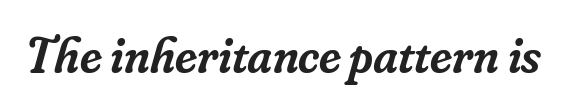
{"serif": "yes", "italic": "yes", "lean": "right", "slant_degrees": 16, "bold": "semi", "weight": "semibold", "width": "normal", "stroke_contrast": "low", "x_height": "small", "monospaced": "no", "underline": "no", "letter_spacing": "normal", "letter_spacing_em": 0.0, "glyph_px": 51}
